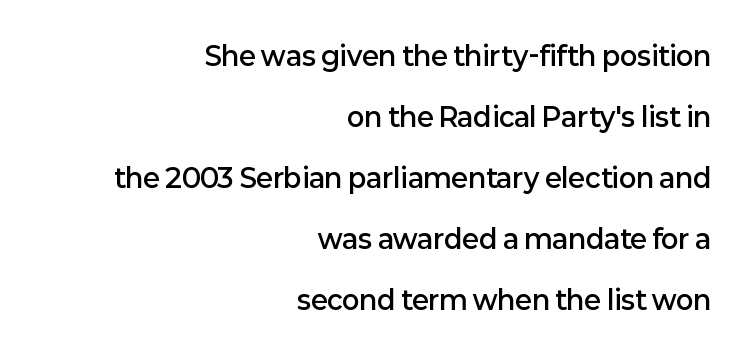
{"italic": "no", "bold": "semi", "underline": "no", "align": "right", "line_spacing": "loose", "line_spacing_ratio": 2.35, "letter_spacing": "normal", "letter_spacing_em": 0.0, "glyph_px": 26}
